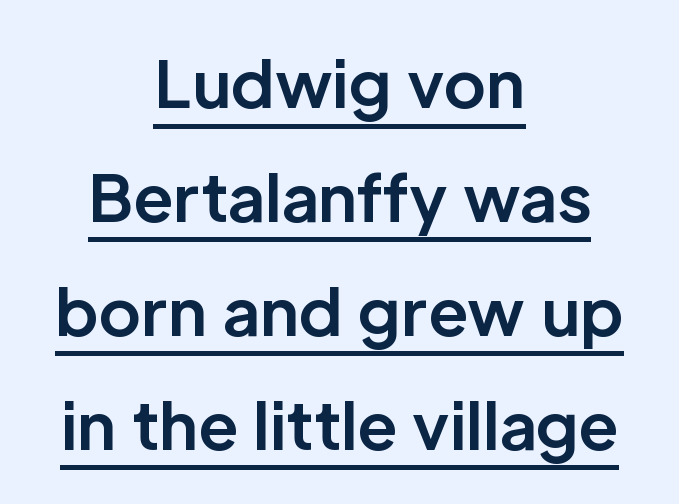
Visually the block forms a symmetrical silhouette, jagged on both flanks. A dark, heavy texture on the line: the type is bold. In designer terms, the underline attribute is active on this setting. Tracking value appears to be zero — textbook default spacing.
